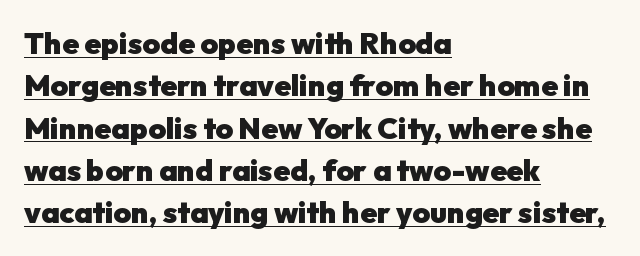
Proportional: the letters do not fall into vertical columns. Strokes here are thick enough to call this a true bold. Is the block centered? No — it sits flush against the left margin. These lines keep a tight, regular rhythm from letter to letter.
